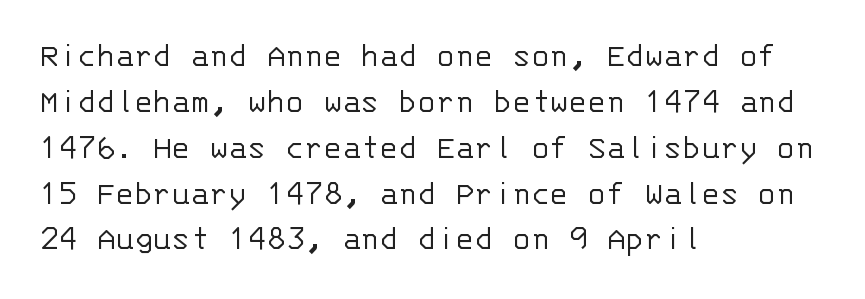
The image shows 35 px light sans-serif type, upright, monospaced; set left-aligned, normal line spacing (1.31x), normal letter spacing, not underlined; low stroke contrast and a large x-height.
